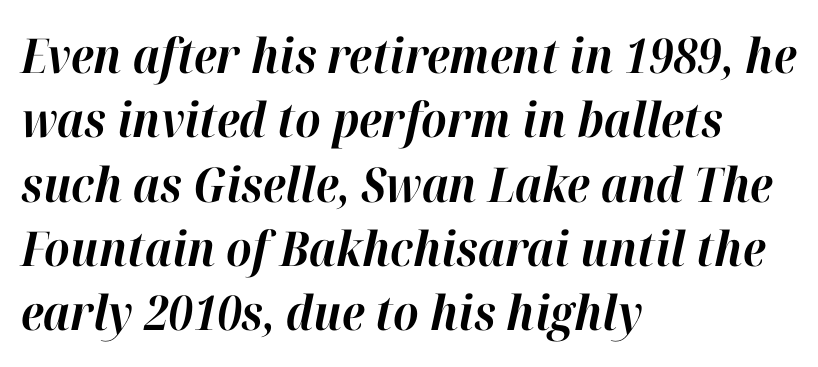
Q: Is the text bold? A: Yes.
Q: Is the text italic (slanted)? A: Yes, it leans right by about 12 degrees.
Q: Is the text underlined? A: No.
Q: How is the paragraph aligned? A: Left-aligned.
Q: Is the spacing between letters normal or unusually wide? A: Normal.
Q: Is the spacing between lines tight, normal or loose? A: Normal.
Q: Width (condensed, normal, or wide)? A: Normal.
Q: Stroke contrast? A: High.
Q: x-height? A: Medium.
Q: Monospaced? A: No.
